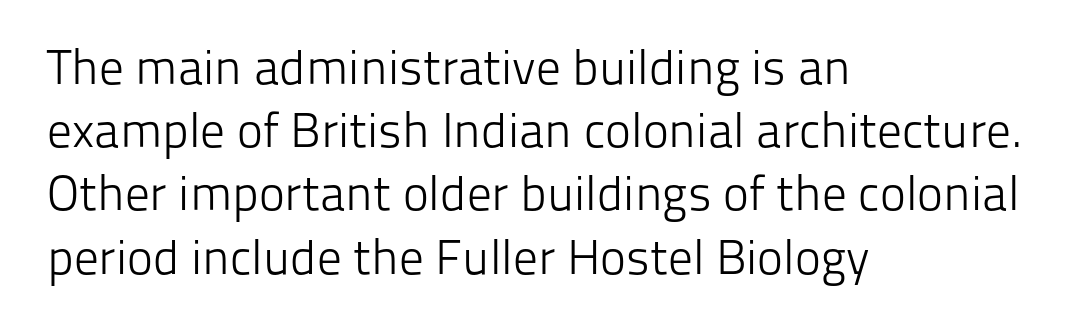
Q: Is the text bold? A: No.
Q: Is the text italic (slanted)? A: No, it is upright.
Q: Is the typeface a serif or a sans-serif typeface? A: Sans-serif.
Q: Is the text underlined? A: No.
Q: How is the paragraph aligned? A: Left-aligned.
Q: Is the spacing between letters normal or unusually wide? A: Normal.
Q: Is the spacing between lines tight, normal or loose? A: Normal.
Q: Width (condensed, normal, or wide)? A: Normal.
Q: Stroke contrast? A: Low.
Q: x-height? A: Medium.
Q: Monospaced? A: No.
